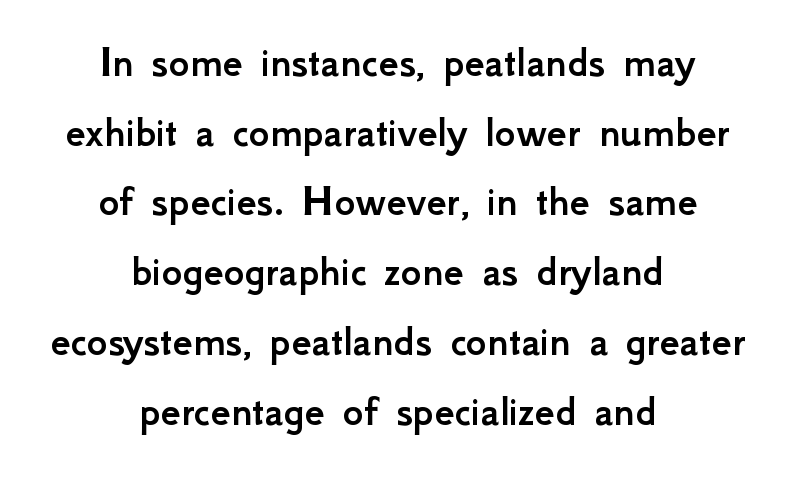
The image shows 45 px sans-serif type, upright; set centered, normal line spacing (1.55x), normal letter spacing, not underlined; low stroke contrast and a small x-height.
